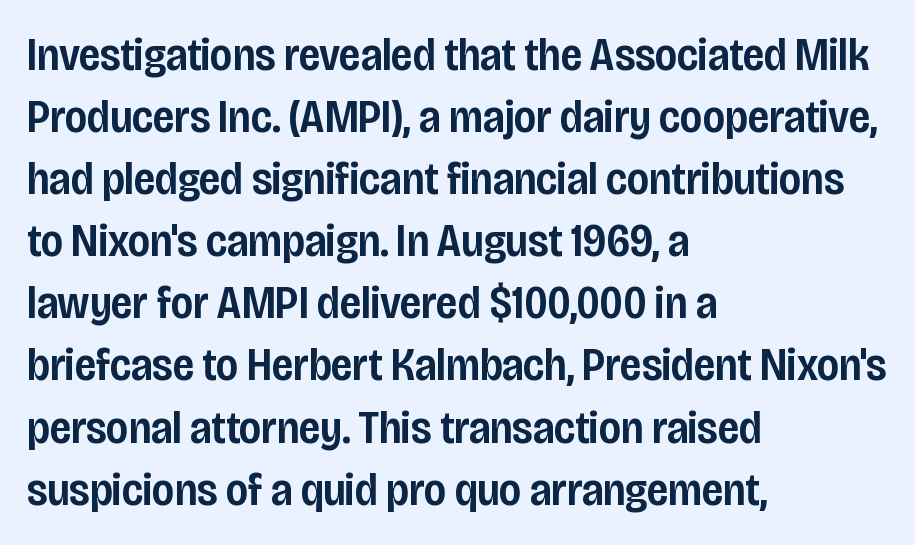
Q: Is the text bold? A: Semi-bold.
Q: Is the text italic (slanted)? A: No, it is upright.
Q: Is the typeface a serif or a sans-serif typeface? A: Sans-serif.
Q: Is the text underlined? A: No.
Q: How is the paragraph aligned? A: Left-aligned.
Q: Is the spacing between letters normal or unusually wide? A: Normal.
Q: Is the spacing between lines tight, normal or loose? A: Normal.
Q: Width (condensed, normal, or wide)? A: Condensed.
Q: Stroke contrast? A: Low.
Q: x-height? A: Large.
Q: Monospaced? A: No.
